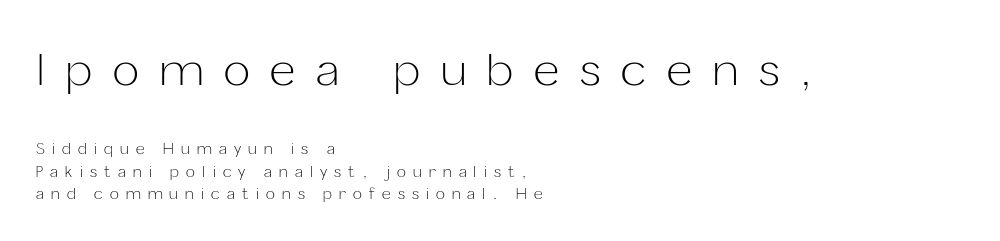
{"serif": "no", "italic": "no", "bold": "no", "weight": "light", "width": "normal", "stroke_contrast": "low", "x_height": "medium", "monospaced": "no", "underline": "no", "align": "left", "line_spacing": "normal", "line_spacing_ratio": 1.5, "letter_spacing": "wide", "letter_spacing_em": 0.48, "larger_block": "first", "size_ratio": 2.93, "glyph_px": 44}
